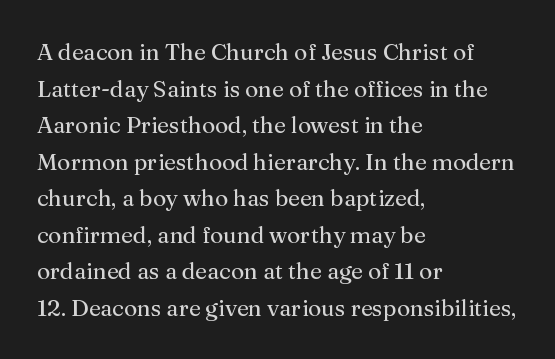
Q: Is the text bold? A: No.
Q: Is the text italic (slanted)? A: No, it is upright.
Q: Is the text underlined? A: No.
Q: How is the paragraph aligned? A: Left-aligned.
Q: Is the spacing between letters normal or unusually wide? A: Normal.
Q: Is the spacing between lines tight, normal or loose? A: Normal.
